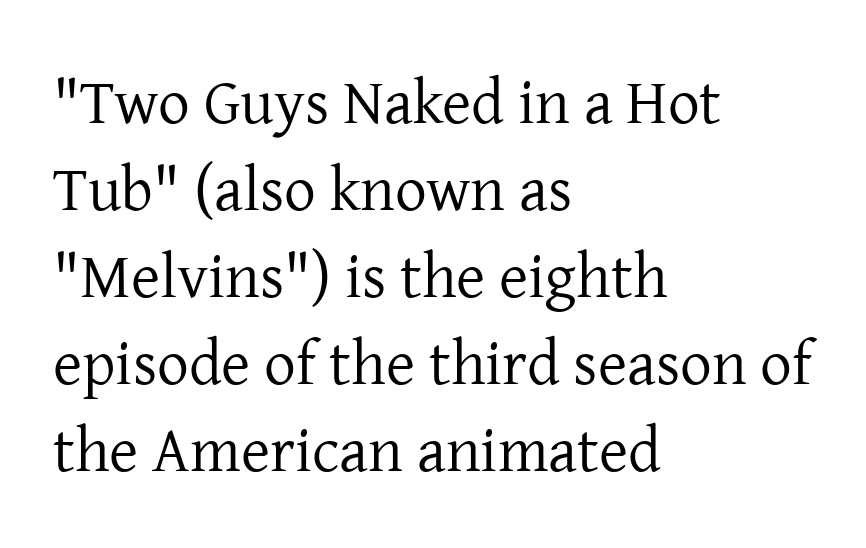
Q: Is the text bold? A: No.
Q: Is the text italic (slanted)? A: No, it is upright.
Q: Is the typeface a serif or a sans-serif typeface? A: Serif.
Q: Is the text underlined? A: No.
Q: How is the paragraph aligned? A: Left-aligned.
Q: Is the spacing between letters normal or unusually wide? A: Normal.
Q: Is the spacing between lines tight, normal or loose? A: Normal.
Q: Width (condensed, normal, or wide)? A: Normal.
Q: Stroke contrast? A: Low.
Q: x-height? A: Medium.
Q: Monospaced? A: No.
